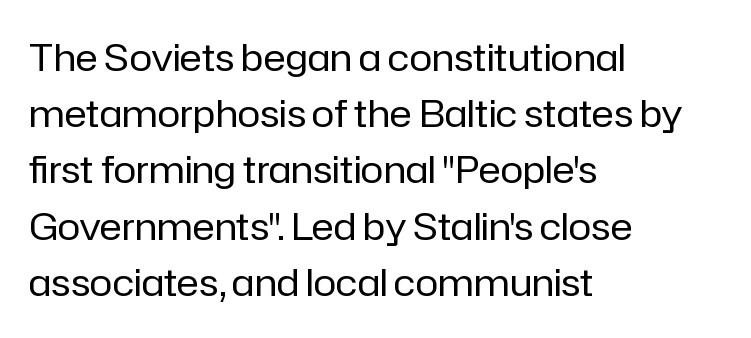
The image shows 38 px regular-weight sans-serif type, upright; set left-aligned, normal line spacing (1.48x), normal letter spacing, not underlined; low stroke contrast and a medium x-height.
